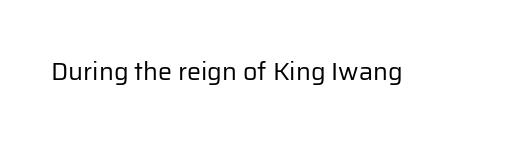
Q: Is the text bold? A: No.
Q: Is the text italic (slanted)? A: No, it is upright.
Q: Is the text underlined? A: No.
Q: Is the spacing between letters normal or unusually wide? A: Normal.
